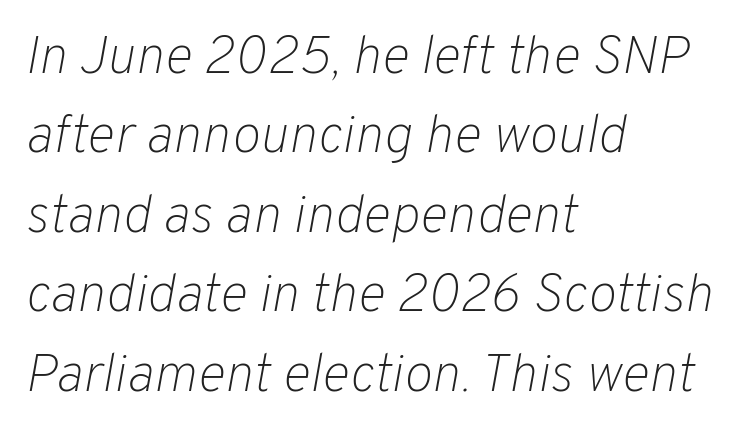
These lines are rendered in a variable-pitch font. The face used here has a pronounced slope to its letters. The font is comparable to plain body text, perhaps lighter. Observe the ordinary spacing: letters are neighbours, not strangers. This sample keeps an unexceptional amount of space between lines. Notice how the passage keeps a crisp vertical edge on the left only.
